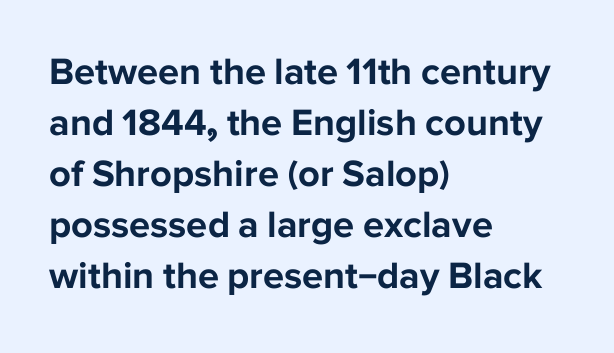
The image shows 38 px bold sans-serif type, upright; set left-aligned, normal line spacing (1.34x), normal letter spacing, not underlined; low stroke contrast and a medium x-height.
